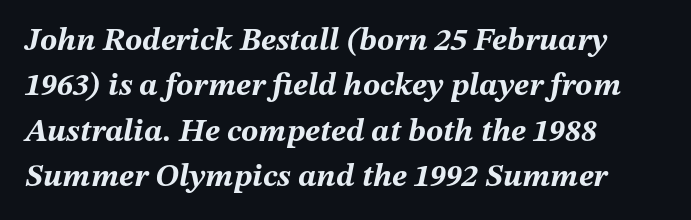
The image shows 32 px bold type, italic (leaning right); set left-aligned, normal line spacing (1.42x), normal letter spacing, not underlined; medium stroke contrast and a medium x-height.
